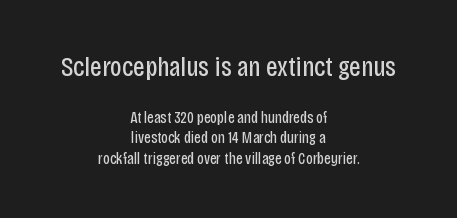
Q: Is the text bold? A: No.
Q: Is the text italic (slanted)? A: No, it is upright.
Q: Is the typeface a serif or a sans-serif typeface? A: Sans-serif.
Q: Is the text underlined? A: No.
Q: How is the paragraph aligned? A: Centered.
Q: Is the spacing between letters normal or unusually wide? A: Normal.
Q: Is the spacing between lines tight, normal or loose? A: Normal.
Q: Which block of text is set in a larger size, the first (top) or the second (bottom)? A: The first (top) one.
Q: Width (condensed, normal, or wide)? A: Condensed.
Q: Stroke contrast? A: Low.
Q: x-height? A: Large.
Q: Monospaced? A: No.
